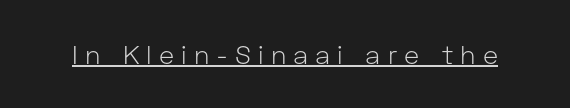
The image shows 26 px text type, upright; set unusually wide letter spacing (+0.27 em), underlined.
